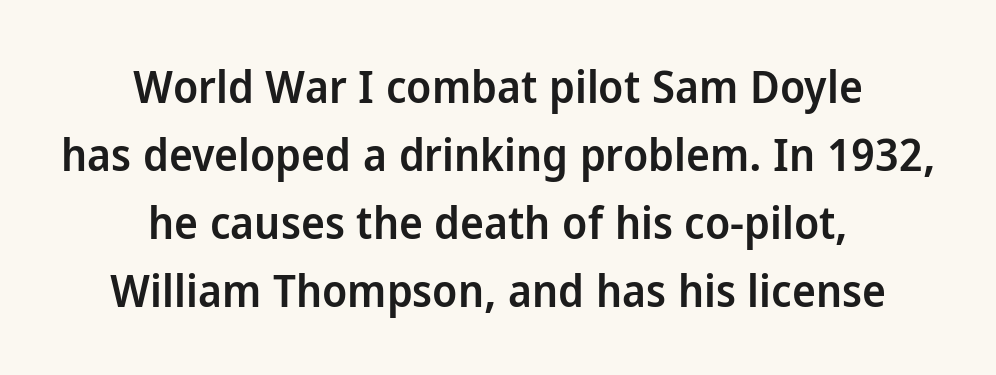
{"serif": "no", "italic": "no", "bold": "semi", "weight": "semibold", "width": "normal", "stroke_contrast": "low", "x_height": "medium", "monospaced": "no", "underline": "no", "align": "center", "line_spacing": "normal", "line_spacing_ratio": 1.51, "letter_spacing": "normal", "letter_spacing_em": 0.0, "glyph_px": 45}
